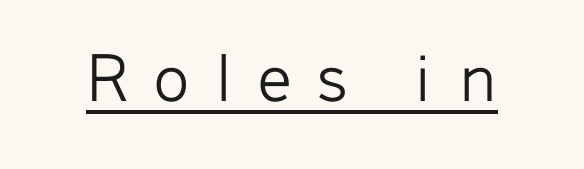
Q: Is the text bold? A: No.
Q: Is the text italic (slanted)? A: No, it is upright.
Q: Is the typeface a serif or a sans-serif typeface? A: Sans-serif.
Q: Is the text underlined? A: Yes.
Q: Is the spacing between letters normal or unusually wide? A: Unusually wide.
Q: Width (condensed, normal, or wide)? A: Normal.
Q: Stroke contrast? A: Low.
Q: x-height? A: Medium.
Q: Monospaced? A: No.
